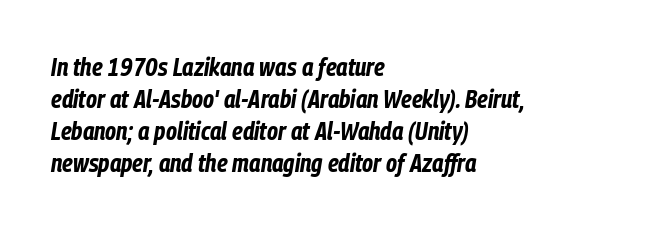
The image shows 25 px bold type, italic (leaning right); set left-aligned, normal line spacing (1.28x), normal letter spacing, not underlined.
